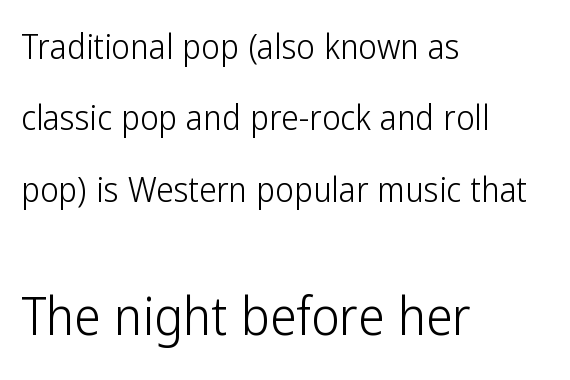
How would I describe the line gaps? Wide and relaxed. Block two is the big one; block one sits smaller above it. Inter-character spacing is left at the font's built-in metrics. The text was rendered using a sans face with plain stroke endings.
